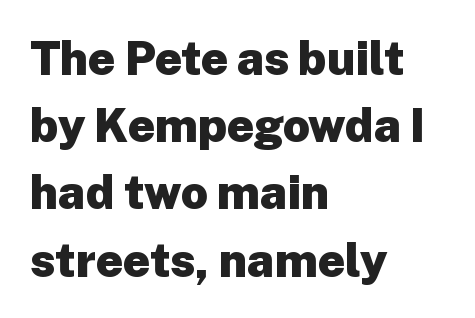
Do the characters align in a grid? No, the font is proportional. Regarding leading, the lines here are spaced in the standard way. Italic: no, the glyphs are upright roman. Only glyphs here, with clear space below each row.
